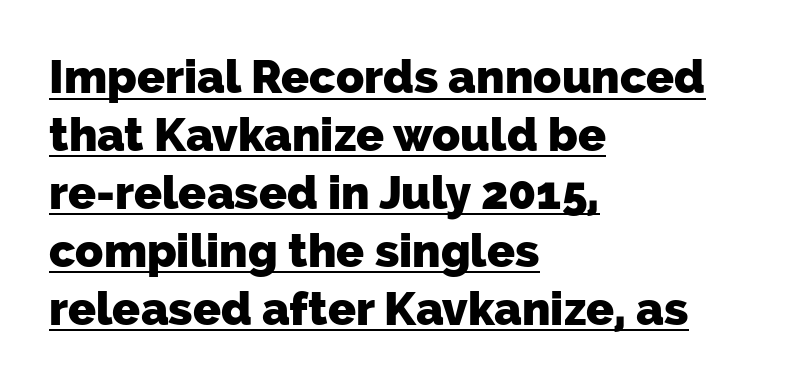
The image shows 46 px heavy sans-serif type; set left-aligned, normal line spacing (1.26x), normal letter spacing, underlined; low stroke contrast and a medium x-height.
